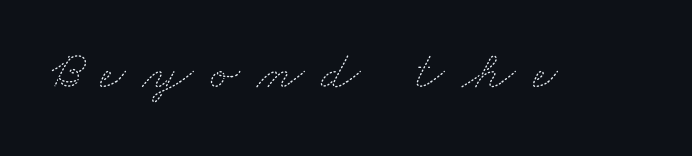
{"bold": "no", "weight": "thin", "width": "wide", "stroke_contrast": "medium", "x_height": "small", "monospaced": "no", "underline": "no", "letter_spacing": "wide", "letter_spacing_em": 0.31, "glyph_px": 55}
